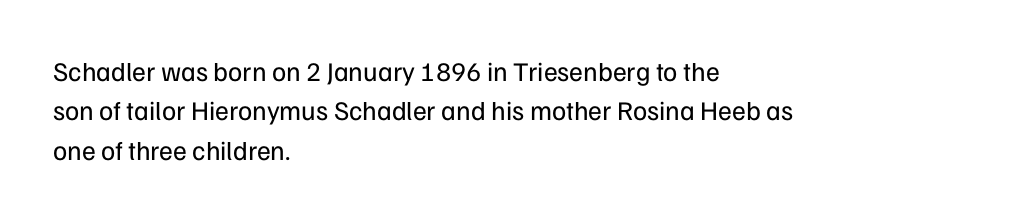
The image shows 27 px text type, upright; set left-aligned, normal line spacing (1.46x), normal letter spacing, not underlined.
